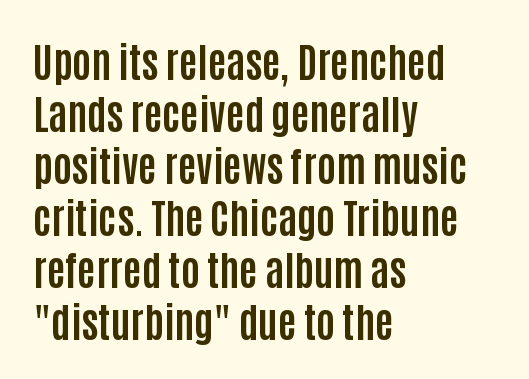
Grotesque or geometric, the face here clearly has no serifs. Compared with a centered layout, this one pins lines to the left instead. This is roman type, the default non-slanted kind. Stroke thickness is high; the sample reads as a true bold. The space beneath each line is pristine and unruled. A typesetter would call this zero additional tracking.
